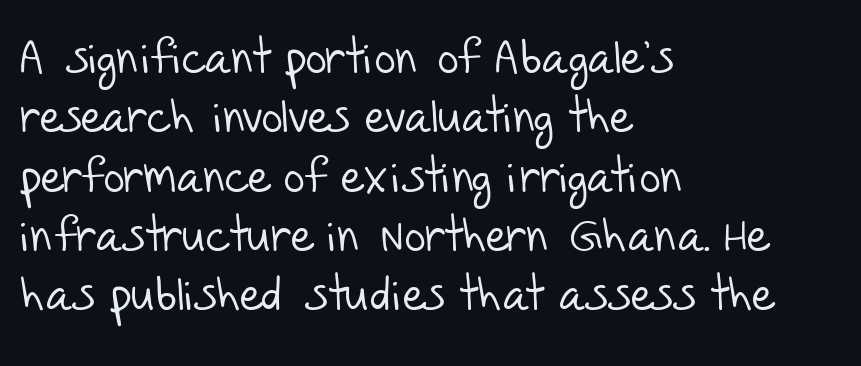
Students, observe: this is what conventionally led text looks like. Think of a printed novel: that variable character pitch is what you see here. The glyphs are unaccompanied by any horizontal stroke below them. No letter is thick-stroked: the sample isn't bold. Horizontal alignment here is leftward, the default for most running prose. Nope, no serifs anywhere on these letters.
